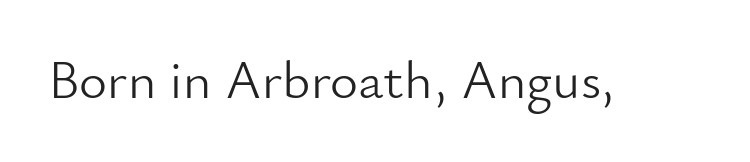
{"serif": "no", "italic": "no", "bold": "no", "weight": "light", "width": "normal", "stroke_contrast": "low", "x_height": "small", "monospaced": "no", "underline": "no", "letter_spacing": "normal", "letter_spacing_em": 0.0, "glyph_px": 54}
